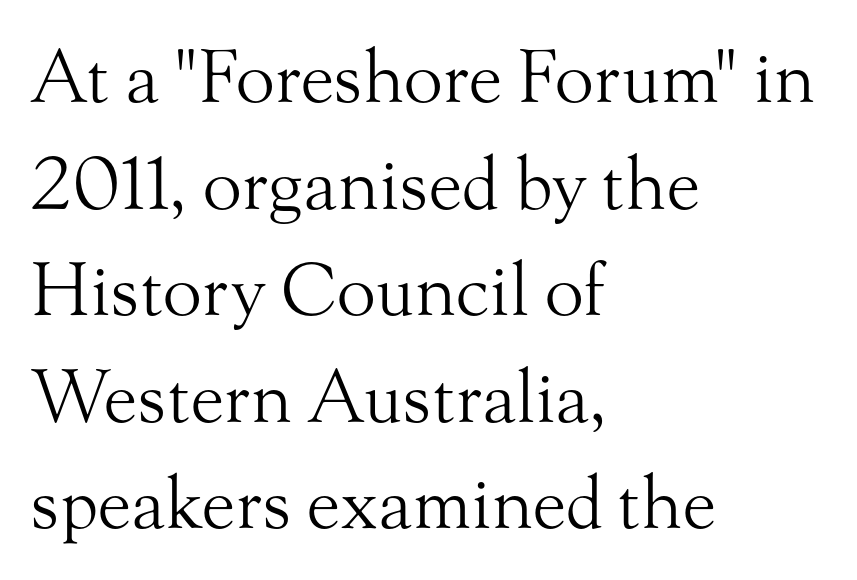
Q: Is the text bold? A: No.
Q: Is the text italic (slanted)? A: No, it is upright.
Q: Is the typeface a serif or a sans-serif typeface? A: Serif.
Q: Is the text underlined? A: No.
Q: How is the paragraph aligned? A: Left-aligned.
Q: Is the spacing between letters normal or unusually wide? A: Normal.
Q: Is the spacing between lines tight, normal or loose? A: Normal.
Q: Width (condensed, normal, or wide)? A: Normal.
Q: Stroke contrast? A: Medium.
Q: x-height? A: Small.
Q: Monospaced? A: No.
